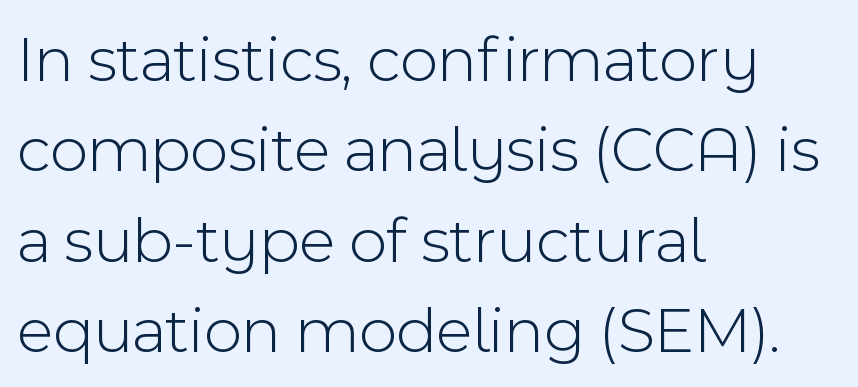
The image shows 66 px light sans-serif type, upright; set left-aligned, normal line spacing (1.37x), normal letter spacing, not underlined; a medium x-height.
